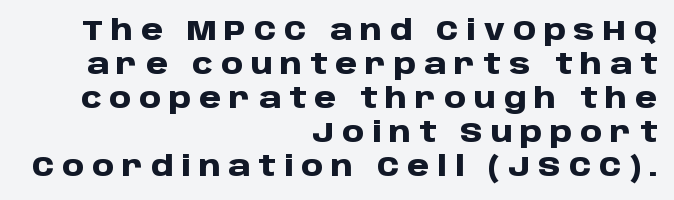
A bare baseline throughout the passage. Letterform terminals end flat and unadorned throughout the passage. What stands out about the letter spacing? Its width — letters are far apart. Do the characters align in a grid? No, the font is proportional. Alignment: flush right.
